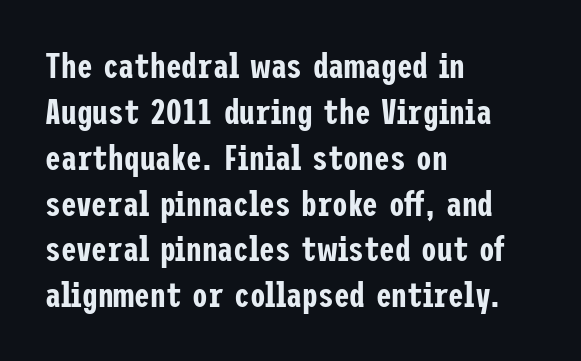
{"serif": "no", "italic": "no", "width": "condensed", "stroke_contrast": "low", "x_height": "medium", "underline": "no", "align": "left", "line_spacing": "normal", "line_spacing_ratio": 1.31, "letter_spacing": "normal", "letter_spacing_em": 0.0, "glyph_px": 35}
